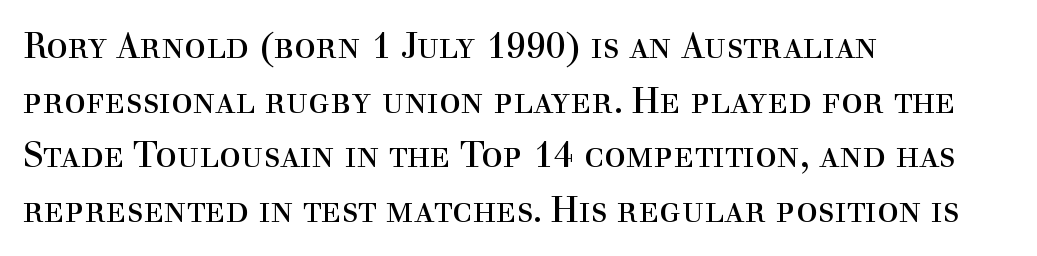
{"serif": "yes", "italic": "no", "bold": "no", "weight": "regular", "width": "normal", "x_height": "medium", "monospaced": "no", "underline": "no", "align": "left", "line_spacing": "normal", "line_spacing_ratio": 1.52, "letter_spacing": "normal", "letter_spacing_em": 0.0, "glyph_px": 36}
